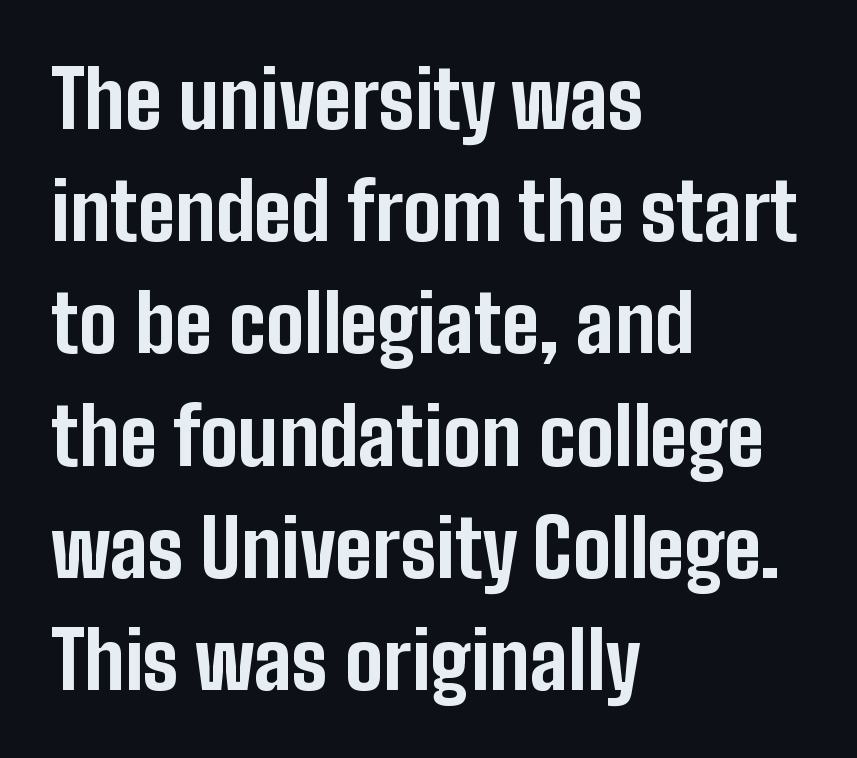
{"serif": "no", "italic": "no", "bold": "yes", "weight": "bold", "width": "condensed", "stroke_contrast": "low", "x_height": "medium", "monospaced": "no", "underline": "no", "align": "left", "line_spacing": "normal", "line_spacing_ratio": 1.42, "letter_spacing": "normal", "letter_spacing_em": 0.0, "glyph_px": 79}
